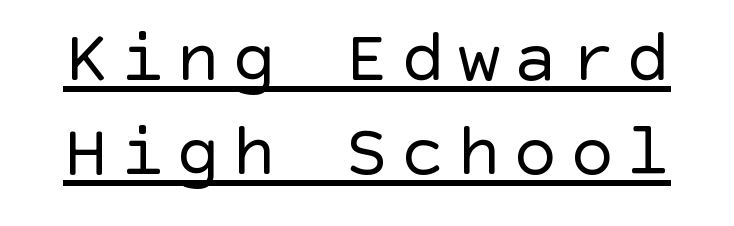
Q: Is the text bold? A: No.
Q: Is the text italic (slanted)? A: No, it is upright.
Q: Is the typeface a serif or a sans-serif typeface? A: Sans-serif.
Q: Is the text underlined? A: Yes.
Q: Is the spacing between lines tight, normal or loose? A: Normal.
Q: Width (condensed, normal, or wide)? A: Normal.
Q: x-height? A: Large.
